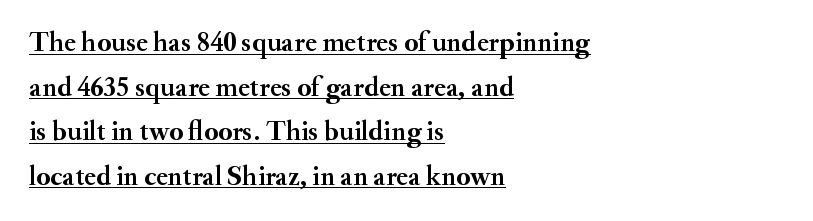
The image shows 28 px semibold serif type, upright; set left-aligned, normal line spacing (1.59x), normal letter spacing, underlined; medium stroke contrast and a small x-height.
